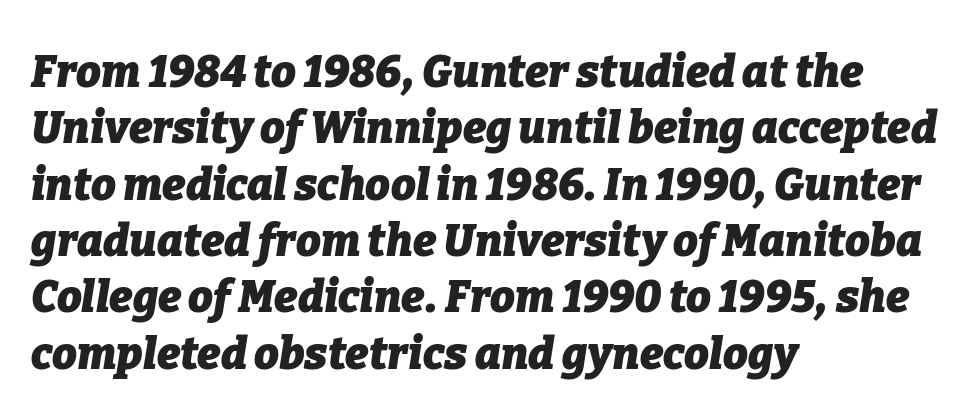
Q: Is the text bold? A: Yes.
Q: Is the text italic (slanted)? A: Yes, it leans right by about 9 degrees.
Q: Is the text underlined? A: No.
Q: How is the paragraph aligned? A: Left-aligned.
Q: Is the spacing between letters normal or unusually wide? A: Normal.
Q: Is the spacing between lines tight, normal or loose? A: Normal.
Q: Width (condensed, normal, or wide)? A: Normal.
Q: Stroke contrast? A: Low.
Q: x-height? A: Medium.
Q: Monospaced? A: No.
